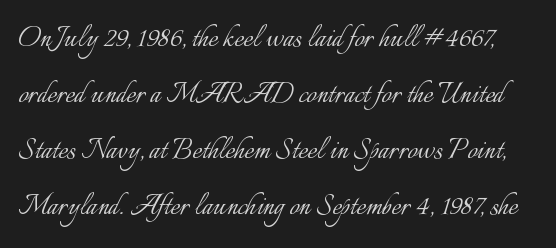
{"bold": "no", "weight": "light", "width": "normal", "stroke_contrast": "low", "x_height": "small", "monospaced": "no", "underline": "no", "line_spacing": "normal", "line_spacing_ratio": 1.6, "letter_spacing": "normal", "letter_spacing_em": 0.0, "glyph_px": 35}
